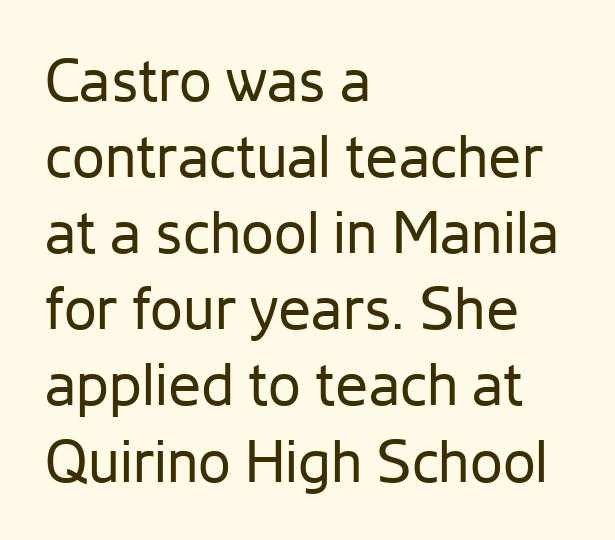
Characters remain perfectly vertical along every line. Default kerning and tracking; the words read as compact shapes. Character widths vary here, with narrow letters taking less room than wide ones. These lines stack with their left ends in a neat column. Regular leading. The weight would be labelled regular, book, light, or lighter still.
